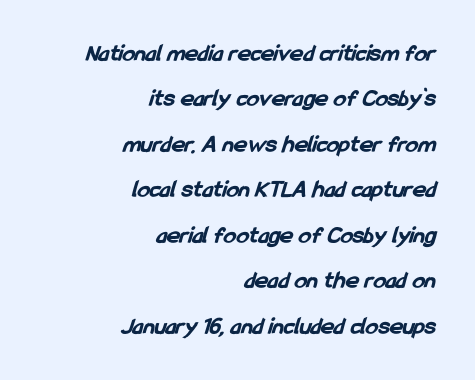
Q: Is the text bold? A: Yes.
Q: Is the text underlined? A: No.
Q: How is the paragraph aligned? A: Right-aligned.
Q: Is the spacing between letters normal or unusually wide? A: Normal.
